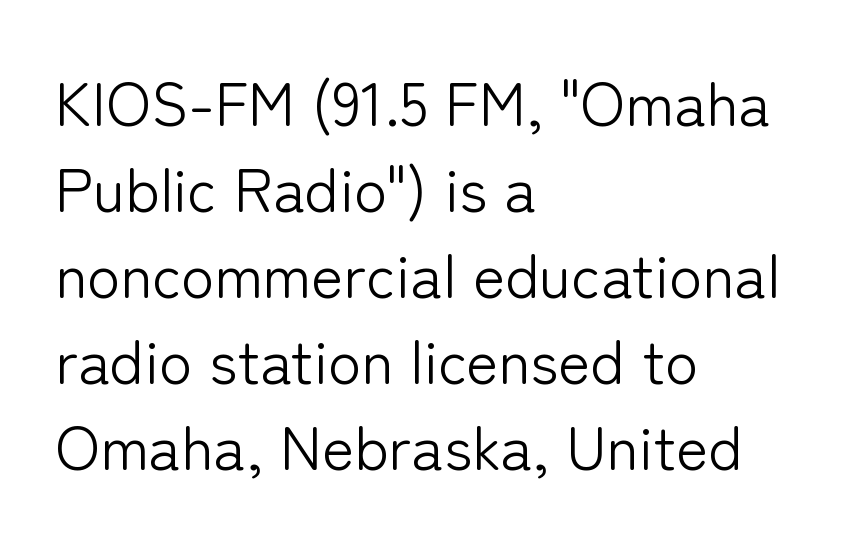
{"serif": "no", "italic": "no", "bold": "no", "weight": "light", "width": "normal", "stroke_contrast": "low", "x_height": "medium", "monospaced": "no", "underline": "no", "align": "left", "line_spacing": "normal", "line_spacing_ratio": 1.41, "letter_spacing": "normal", "letter_spacing_em": 0.0, "glyph_px": 61}
